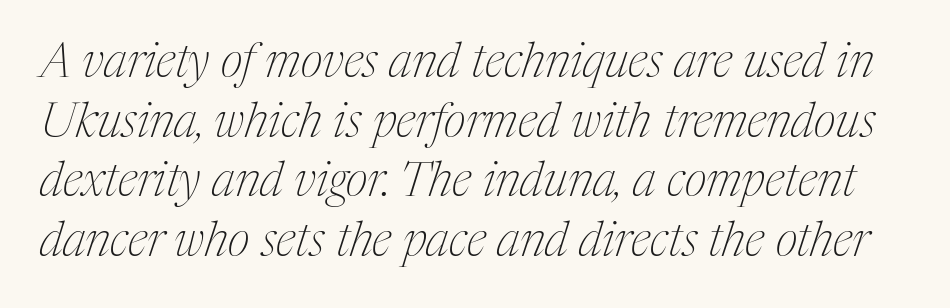
{"serif": "yes", "italic": "yes", "lean": "right", "slant_degrees": 17, "bold": "no", "weight": "thin", "width": "condensed", "stroke_contrast": "medium", "x_height": "medium", "monospaced": "no", "underline": "no", "line_spacing_ratio": 1.24, "letter_spacing": "normal", "letter_spacing_em": 0.0, "glyph_px": 48}
